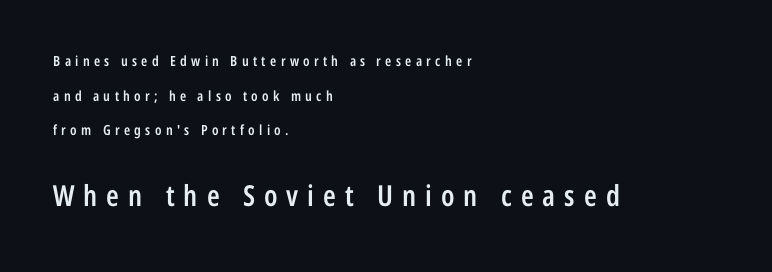
Q: Is the text bold? A: Semi-bold.
Q: Is the text italic (slanted)? A: No, it is upright.
Q: Is the typeface a serif or a sans-serif typeface? A: Sans-serif.
Q: Is the text underlined? A: No.
Q: How is the paragraph aligned? A: Left-aligned.
Q: Is the spacing between letters normal or unusually wide? A: Unusually wide.
Q: Is the spacing between lines tight, normal or loose? A: Loose.
Q: Which block of text is set in a larger size, the first (top) or the second (bottom)? A: The second (bottom) one.
Q: Width (condensed, normal, or wide)? A: Condensed.
Q: Stroke contrast? A: Low.
Q: x-height? A: Medium.
Q: Monospaced? A: No.
